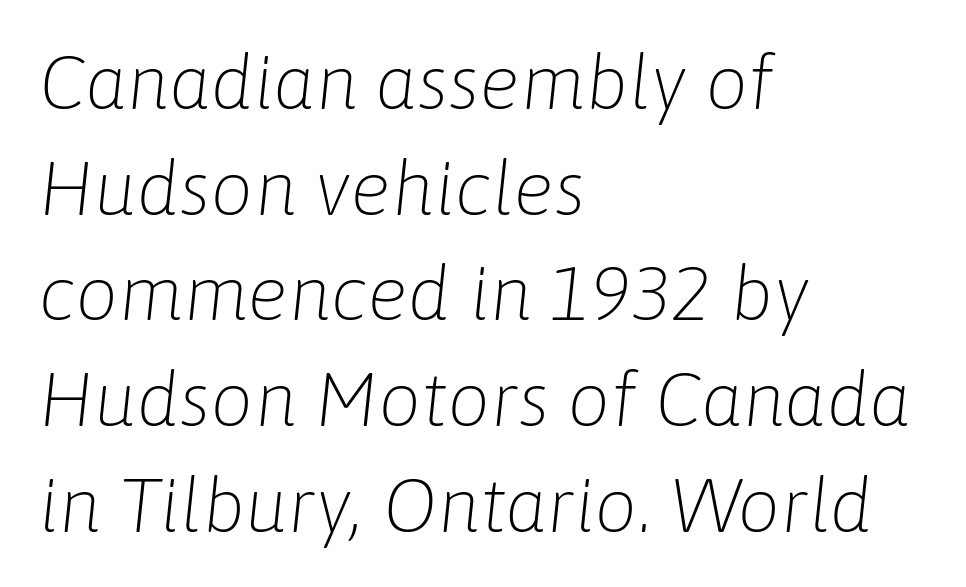
Q: Is the text bold? A: No.
Q: Is the text italic (slanted)? A: Yes, it leans right by about 6 degrees.
Q: Is the text underlined? A: No.
Q: How is the paragraph aligned? A: Left-aligned.
Q: Is the spacing between letters normal or unusually wide? A: Normal.
Q: Is the spacing between lines tight, normal or loose? A: Normal.
Q: Width (condensed, normal, or wide)? A: Normal.
Q: Stroke contrast? A: Low.
Q: x-height? A: Medium.
Q: Monospaced? A: No.
